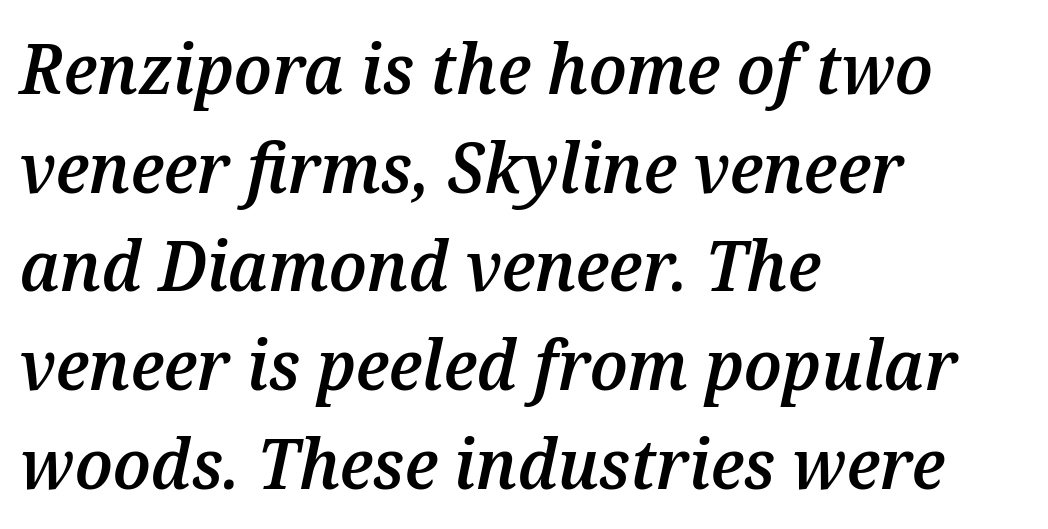
A typesetter would call this proportional, since set widths differ per character. The compositor pushed each line to the left boundary. The baseline area is clear. The rendering uses a semibold face; strokes are thickened but not to full bold. The letters are slanted; this is an italic face. Notice how descenders clear the ascenders below comfortably — that's standard leading.
